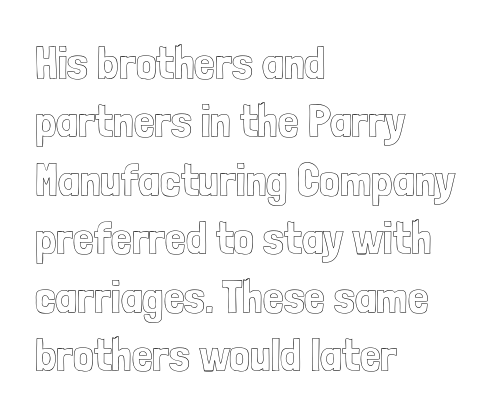
Q: Is the text italic (slanted)? A: No, it is upright.
Q: Is the text underlined? A: No.
Q: How is the paragraph aligned? A: Left-aligned.
Q: Is the spacing between letters normal or unusually wide? A: Normal.
Q: Is the spacing between lines tight, normal or loose? A: Normal.
Q: Width (condensed, normal, or wide)? A: Condensed.
Q: x-height? A: Medium.
Q: Monospaced? A: No.
